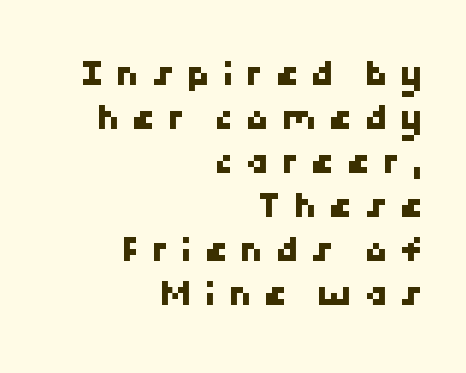
The image shows 38 px sans-serif type; set right-aligned, line spacing 1.16x, unusually wide letter spacing (+0.31 em), not underlined; low stroke contrast and a medium x-height.
